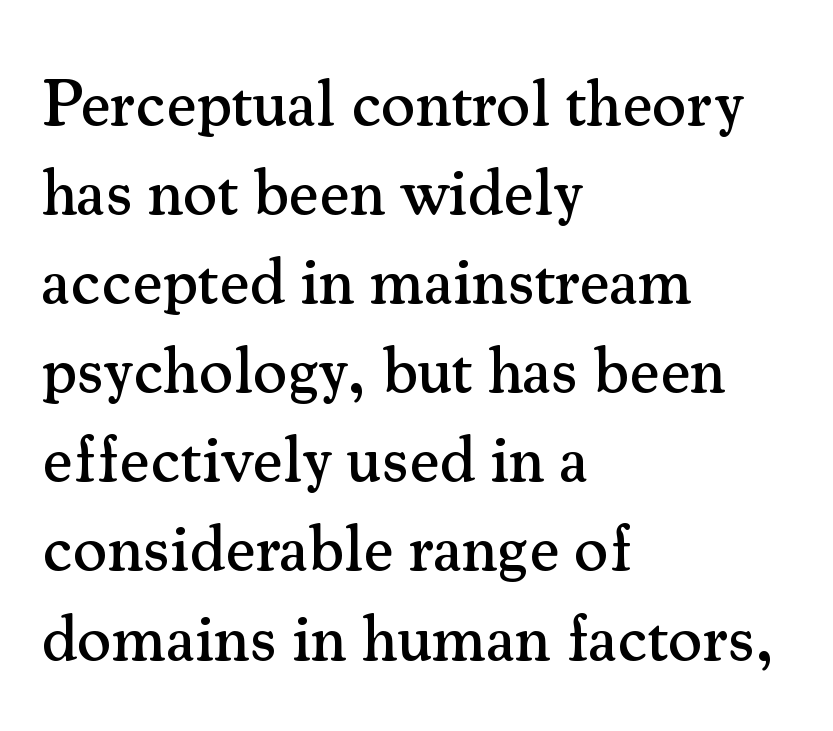
Q: Is the text italic (slanted)? A: No, it is upright.
Q: Is the typeface a serif or a sans-serif typeface? A: Serif.
Q: Is the text underlined? A: No.
Q: How is the paragraph aligned? A: Left-aligned.
Q: Is the spacing between letters normal or unusually wide? A: Normal.
Q: Is the spacing between lines tight, normal or loose? A: Normal.
Q: Width (condensed, normal, or wide)? A: Normal.
Q: Stroke contrast? A: Medium.
Q: x-height? A: Small.
Q: Monospaced? A: No.
